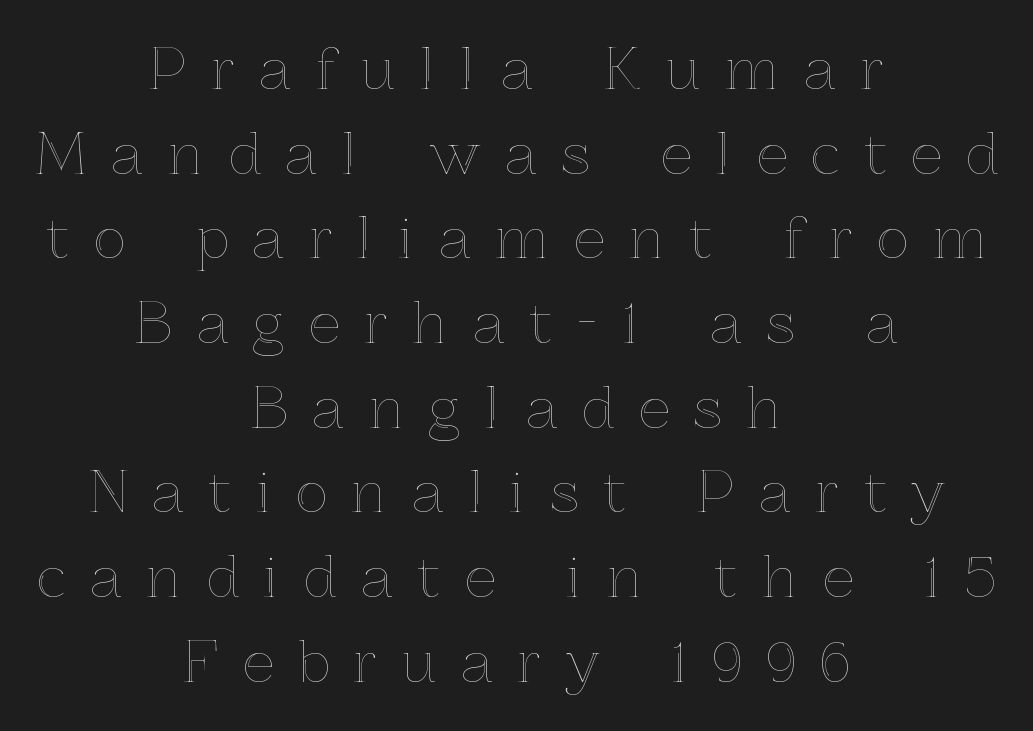
The image shows 55 px text type, upright; set centered, normal line spacing (1.54x), unusually wide letter spacing (+0.45 em), not underlined; a medium x-height.
